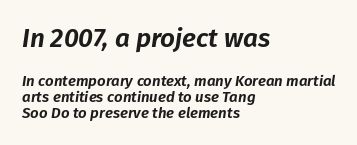
{"italic": "yes", "lean": "right", "slant_degrees": 8, "underline": "no", "align": "left", "line_spacing": "tight", "line_spacing_ratio": 1.08, "letter_spacing": "normal", "letter_spacing_em": 0.0, "larger_block": "first", "size_ratio": 1.73, "glyph_px": 26}
